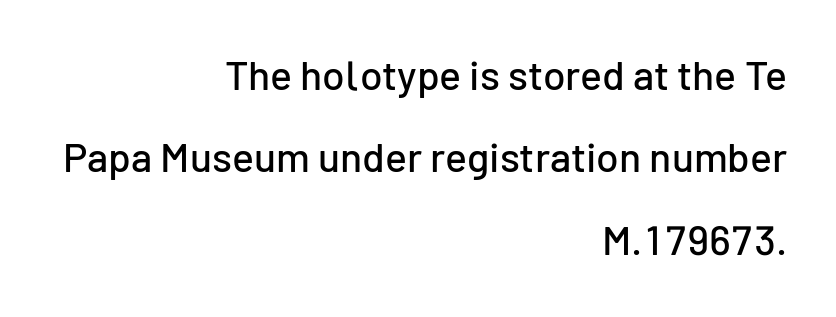
How would I describe the line gaps? Wide and relaxed. Nobody touched the tracking dial on this one. Regarding serifs, this sample does without them. The face used here is proportionally spaced, like ordinary book or web type. Is there any slant? The stems are plumb. The compositor pushed each line to the right boundary.
